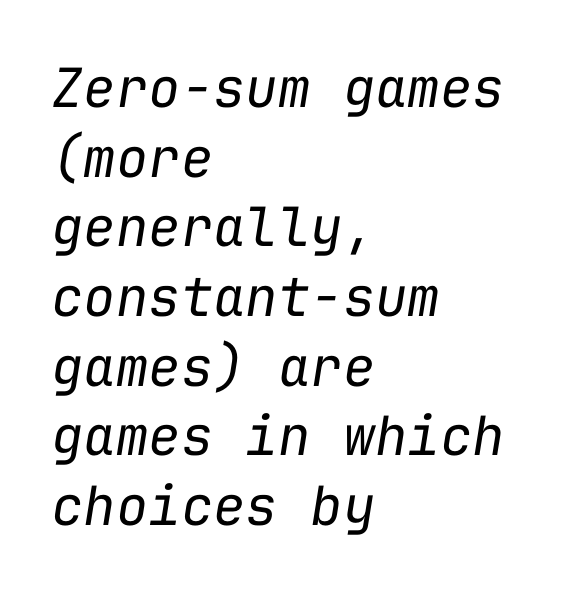
These lines are rendered in a fixed-pitch font. Quick note: underline off. In terms of posture, this sample is oblique. Is there much room between lines? A standard amount, neither cramped nor airy. Short note: letters normally spaced. The letters look calm and open, with moderate or lighter stems.
